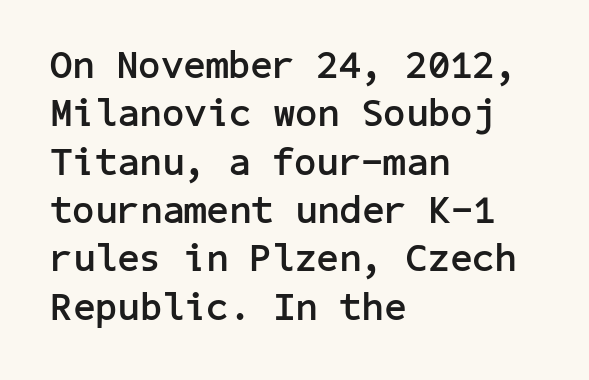
{"serif": "no", "italic": "no", "bold": "yes", "weight": "semibold", "width": "normal", "stroke_contrast": "low", "x_height": "medium", "underline": "no", "align": "left", "line_spacing_ratio": 1.24, "letter_spacing": "normal", "letter_spacing_em": 0.0, "glyph_px": 39}
